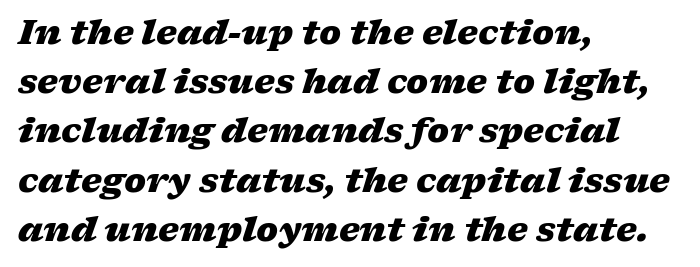
Q: Is the text bold? A: Yes.
Q: Is the text italic (slanted)? A: Yes, it leans right by about 17 degrees.
Q: Is the text underlined? A: No.
Q: How is the paragraph aligned? A: Left-aligned.
Q: Is the spacing between letters normal or unusually wide? A: Normal.
Q: Is the spacing between lines tight, normal or loose? A: Normal.
Q: Width (condensed, normal, or wide)? A: Wide.
Q: Stroke contrast? A: Low.
Q: x-height? A: Medium.
Q: Monospaced? A: No.
